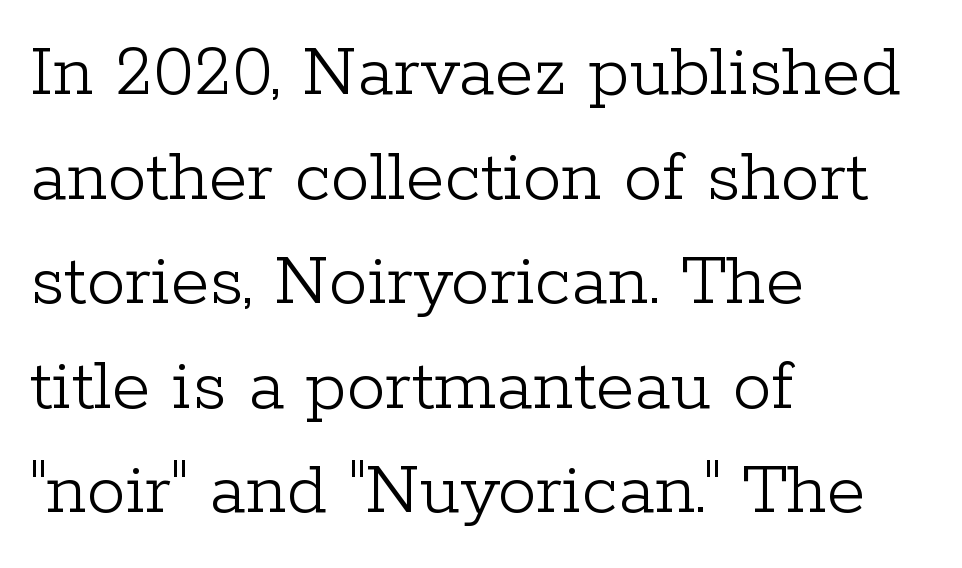
The image shows 78 px light serif type, upright; set left-aligned, normal line spacing (1.34x), normal letter spacing, not underlined; low stroke contrast and a medium x-height.
